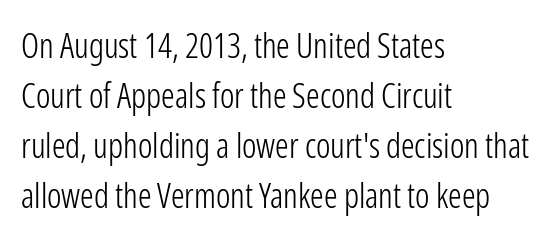
{"serif": "no", "italic": "no", "bold": "no", "weight": "light", "width": "condensed", "stroke_contrast": "low", "x_height": "medium", "monospaced": "no", "underline": "no", "align": "left", "line_spacing": "normal", "line_spacing_ratio": 1.47, "letter_spacing": "normal", "letter_spacing_em": 0.0, "glyph_px": 34}
